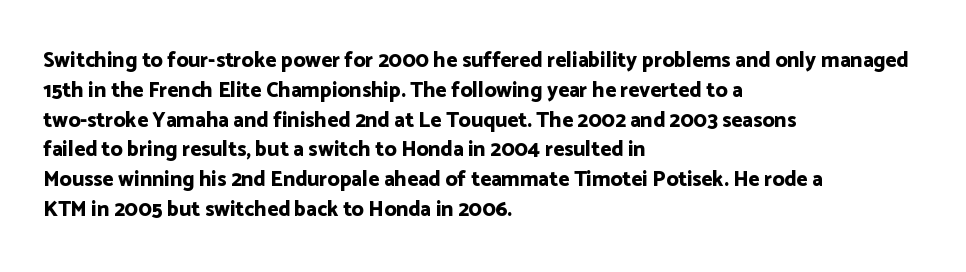
A bare baseline throughout the passage. Heavy-handed strokes throughout: this text is bold. Style check: upright. The setting favours the left margin, as ordinary paragraphs usually do. How are the letters spaced? Ordinarily, with no added tracking.
